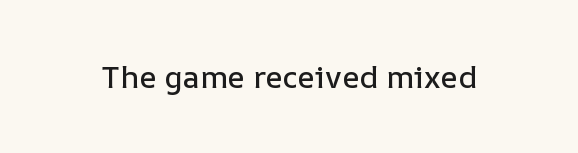
The image shows 31 px text type, upright; set normal letter spacing, not underlined; low stroke contrast and a medium x-height.
